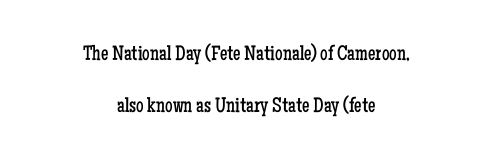
Q: Is the text bold? A: No.
Q: Is the text italic (slanted)? A: No, it is upright.
Q: Is the text underlined? A: No.
Q: How is the paragraph aligned? A: Centered.
Q: Is the spacing between letters normal or unusually wide? A: Normal.
Q: Is the spacing between lines tight, normal or loose? A: Loose.
